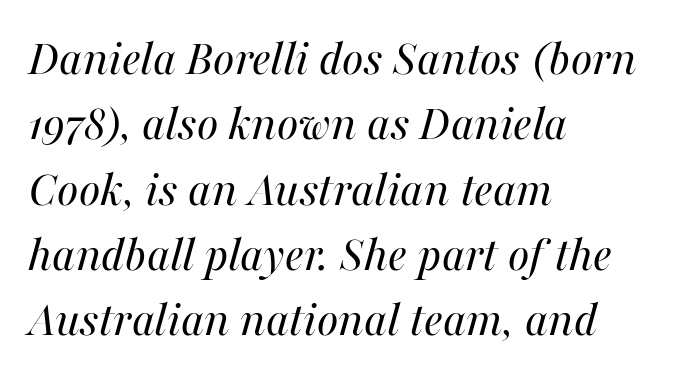
Q: Is the text bold? A: No.
Q: Is the text italic (slanted)? A: Yes, it leans right by about 16 degrees.
Q: Is the text underlined? A: No.
Q: How is the paragraph aligned? A: Left-aligned.
Q: Is the spacing between letters normal or unusually wide? A: Normal.
Q: Is the spacing between lines tight, normal or loose? A: Normal.
Q: Width (condensed, normal, or wide)? A: Normal.
Q: Stroke contrast? A: Medium.
Q: x-height? A: Medium.
Q: Monospaced? A: No.
